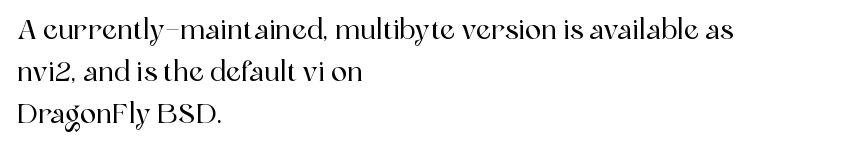
Q: Is the text italic (slanted)? A: No, it is upright.
Q: Is the text underlined? A: No.
Q: How is the paragraph aligned? A: Left-aligned.
Q: Is the spacing between letters normal or unusually wide? A: Normal.
Q: Is the spacing between lines tight, normal or loose? A: Normal.
